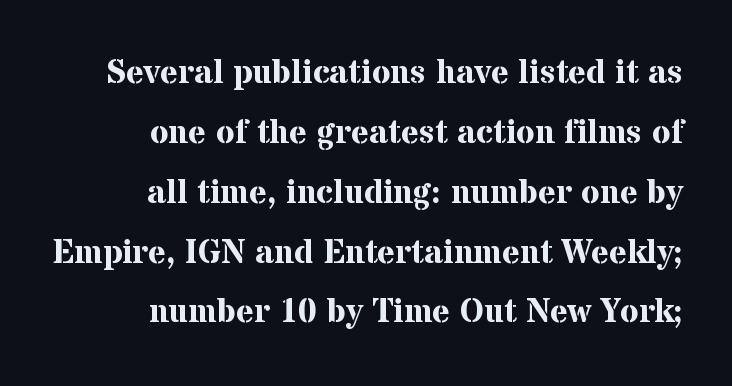
The image shows 34 px bold serif type, upright; set right-aligned, line spacing 1.76x, normal letter spacing, not underlined; medium stroke contrast and a medium x-height.
